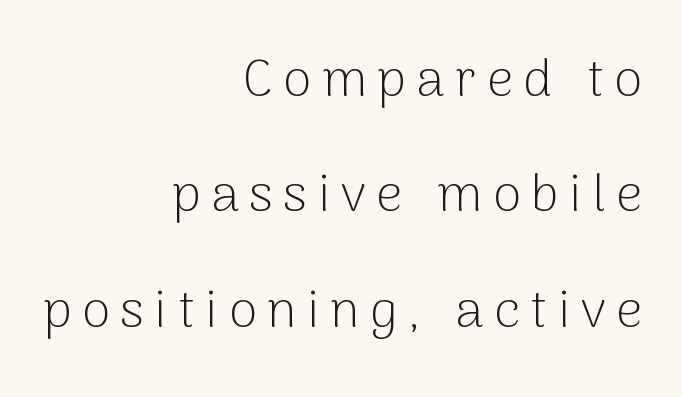
{"serif": "no", "italic": "no", "bold": "no", "weight": "light", "width": "normal", "stroke_contrast": "low", "x_height": "medium", "monospaced": "no", "underline": "no", "align": "right", "line_spacing": "loose", "line_spacing_ratio": 2.22, "letter_spacing": "wide", "letter_spacing_em": 0.2, "glyph_px": 52}
